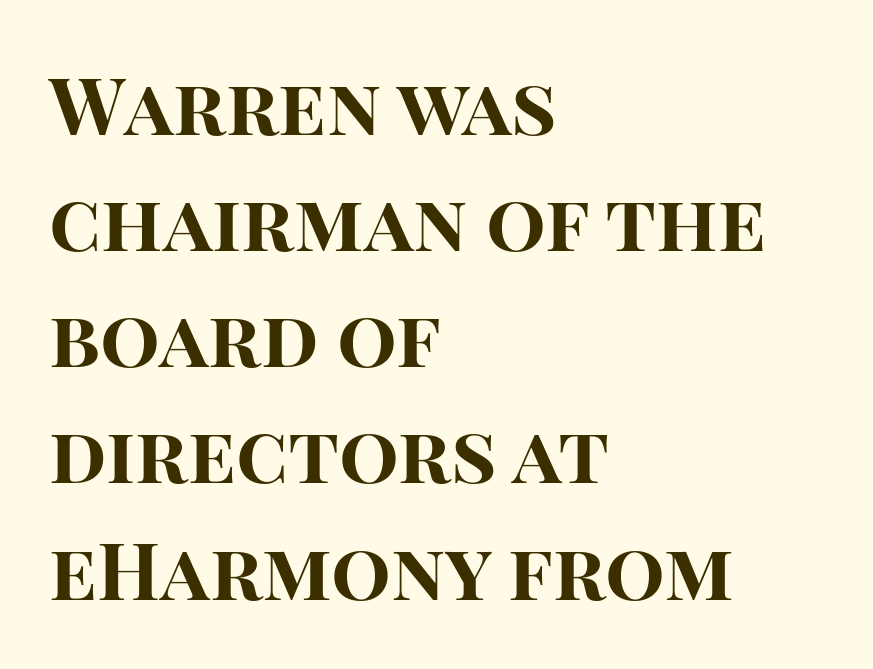
{"serif": "no", "italic": "no", "bold": "yes", "weight": "bold", "width": "normal", "stroke_contrast": "high", "x_height": "large", "monospaced": "no", "underline": "no", "align": "left", "line_spacing": "normal", "line_spacing_ratio": 1.47, "letter_spacing": "normal", "letter_spacing_em": 0.0, "glyph_px": 79}
